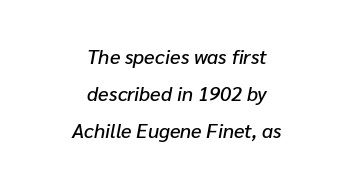
{"italic": "yes", "lean": "right", "slant_degrees": 10, "underline": "no", "align": "center", "line_spacing_ratio": 1.86, "letter_spacing": "normal", "letter_spacing_em": 0.0, "glyph_px": 20}
